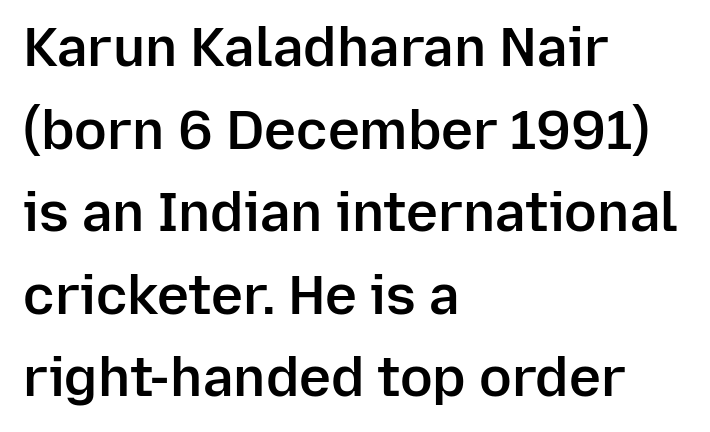
{"serif": "no", "italic": "no", "bold": "semi", "weight": "semibold", "width": "normal", "stroke_contrast": "low", "x_height": "medium", "monospaced": "no", "underline": "no", "align": "left", "line_spacing": "normal", "line_spacing_ratio": 1.53, "letter_spacing": "normal", "letter_spacing_em": 0.0, "glyph_px": 54}
